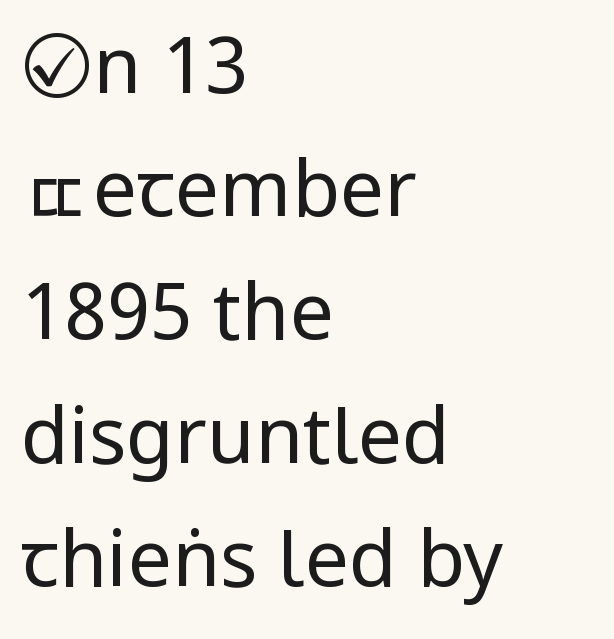
Q: Is the text bold? A: No.
Q: Is the text italic (slanted)? A: No, it is upright.
Q: Is the typeface a serif or a sans-serif typeface? A: Sans-serif.
Q: Is the text underlined? A: No.
Q: How is the paragraph aligned? A: Left-aligned.
Q: Is the spacing between letters normal or unusually wide? A: Normal.
Q: Is the spacing between lines tight, normal or loose? A: Normal.
Q: Width (condensed, normal, or wide)? A: Condensed.
Q: Stroke contrast? A: Low.
Q: x-height? A: Large.
Q: Monospaced? A: No.
